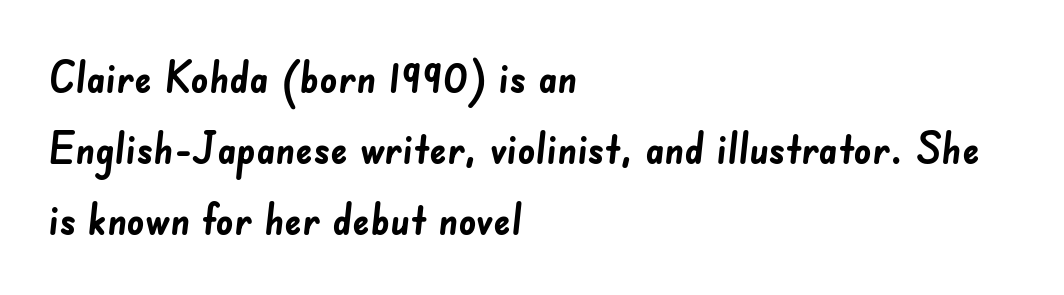
{"serif": "no", "bold": "yes", "weight": "semibold", "width": "normal", "stroke_contrast": "low", "x_height": "small", "monospaced": "no", "underline": "no", "align": "left", "line_spacing": "normal", "line_spacing_ratio": 1.65, "letter_spacing": "normal", "letter_spacing_em": 0.0, "glyph_px": 43}
